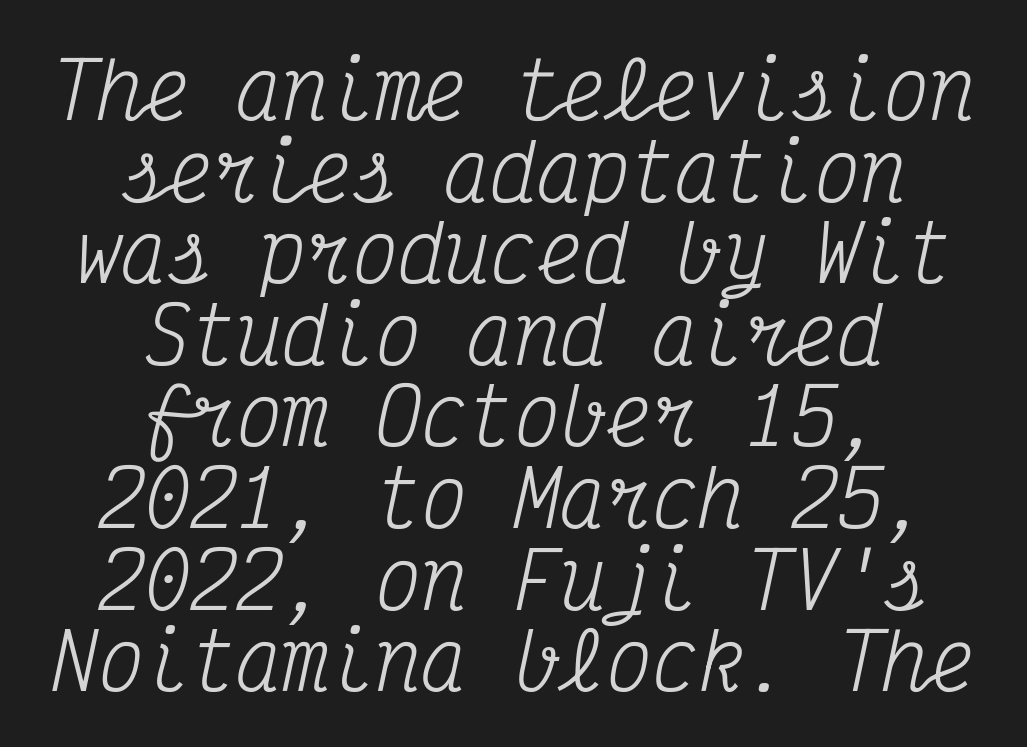
The image shows 77 px regular-weight, condensed serif type, italic (leaning right), monospaced; set centered, tight line spacing (1.06x), normal letter spacing, not underlined; medium stroke contrast and a medium x-height.
